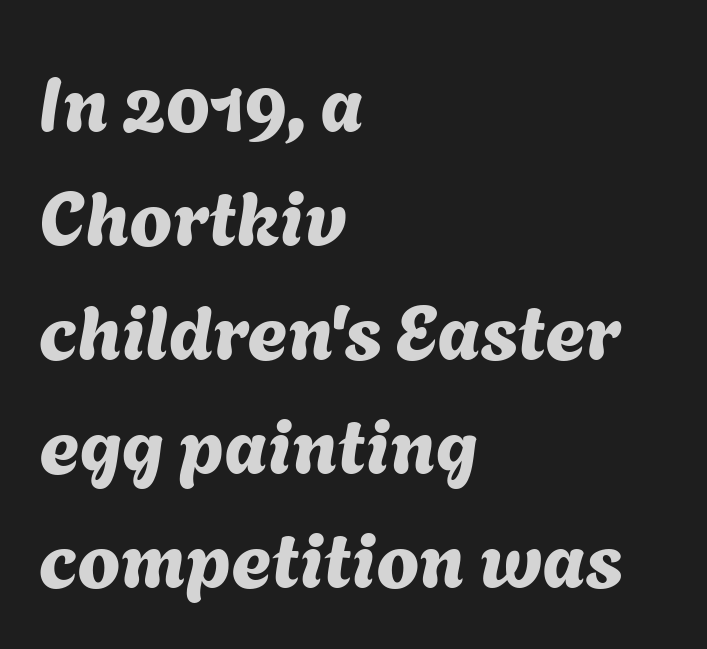
Q: Is the typeface a serif or a sans-serif typeface? A: Sans-serif.
Q: Is the text underlined? A: No.
Q: How is the paragraph aligned? A: Left-aligned.
Q: Is the spacing between letters normal or unusually wide? A: Normal.
Q: Is the spacing between lines tight, normal or loose? A: Normal.
Q: Width (condensed, normal, or wide)? A: Normal.
Q: Stroke contrast? A: Medium.
Q: x-height? A: Medium.
Q: Monospaced? A: No.
